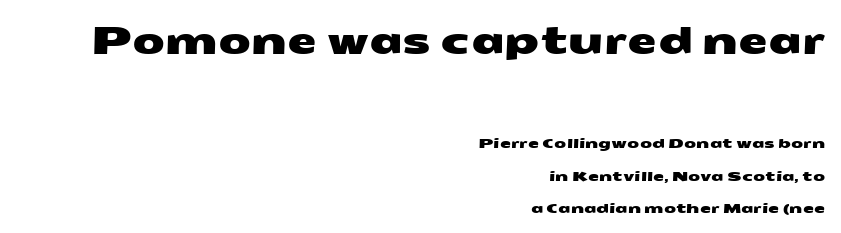
Spacing verdict: proportional, widths tailored to each character. You could call the tracking neutral — neither tight nor loose. Vertically, the passage feels expansive, rows floating well apart. The initial chunk of copy outweighs the following chunk in type size.
